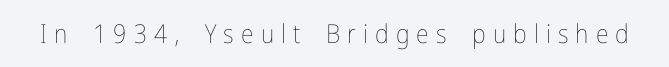
{"italic": "no", "bold": "no", "underline": "no", "letter_spacing": "wide", "letter_spacing_em": 0.27, "glyph_px": 26}
